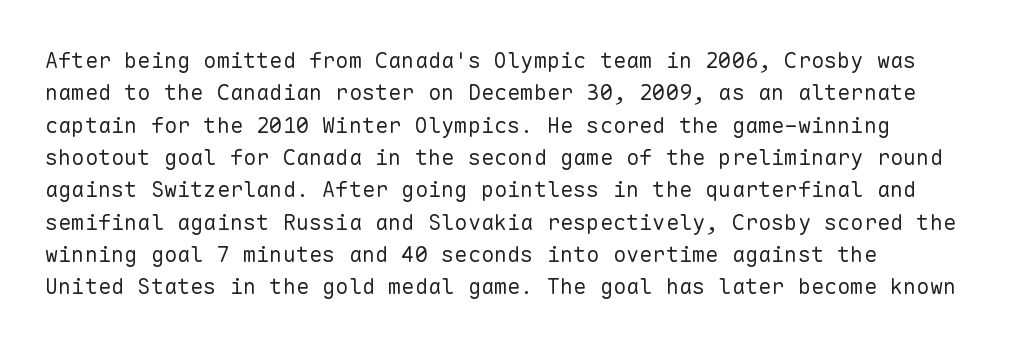
Q: Is the text bold? A: No.
Q: Is the text italic (slanted)? A: No, it is upright.
Q: Is the text underlined? A: No.
Q: Is the spacing between letters normal or unusually wide? A: Normal.
Q: Is the spacing between lines tight, normal or loose? A: Normal.
